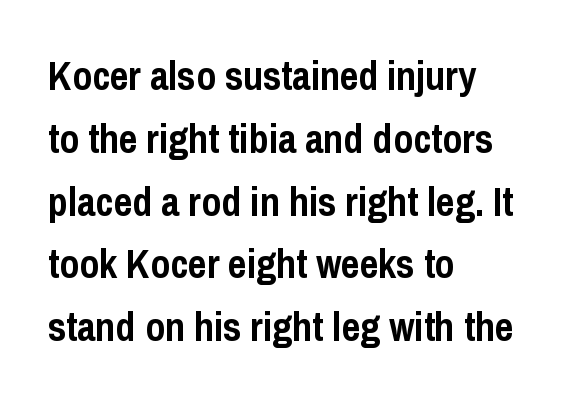
The rag falls on the right side of this text block. These lines are rendered in a variable-pitch font. Posture: upright roman. In terms of letterspacing, this is plain default setting.
